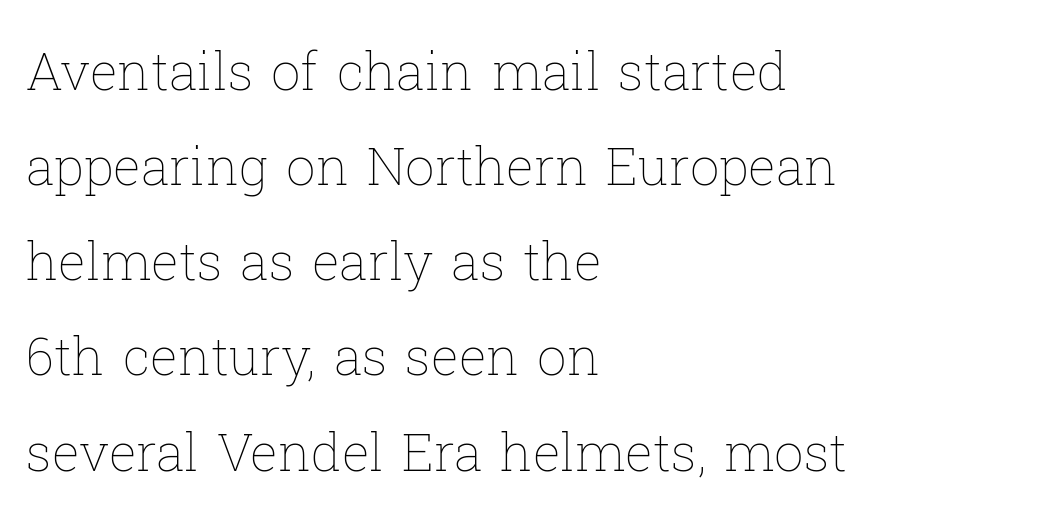
Q: Is the text bold? A: No.
Q: Is the text italic (slanted)? A: No, it is upright.
Q: Is the text underlined? A: No.
Q: How is the paragraph aligned? A: Left-aligned.
Q: Is the spacing between letters normal or unusually wide? A: Normal.
Q: Width (condensed, normal, or wide)? A: Normal.
Q: Stroke contrast? A: Low.
Q: x-height? A: Medium.
Q: Monospaced? A: No.
